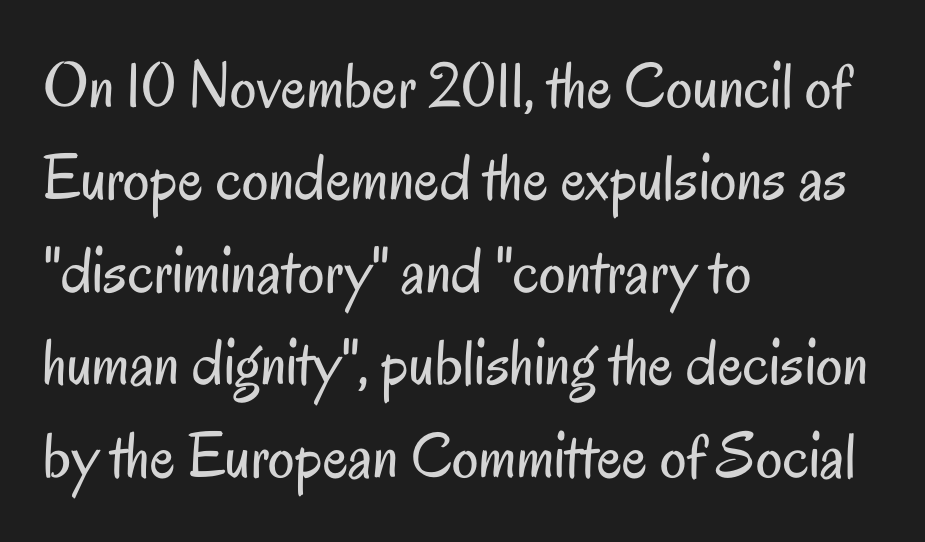
Q: Is the text bold? A: No.
Q: Is the text italic (slanted)? A: No, it is upright.
Q: Is the typeface a serif or a sans-serif typeface? A: Sans-serif.
Q: Is the text underlined? A: No.
Q: How is the paragraph aligned? A: Left-aligned.
Q: Is the spacing between letters normal or unusually wide? A: Normal.
Q: Is the spacing between lines tight, normal or loose? A: Normal.
Q: Width (condensed, normal, or wide)? A: Condensed.
Q: Stroke contrast? A: Low.
Q: x-height? A: Small.
Q: Monospaced? A: No.
